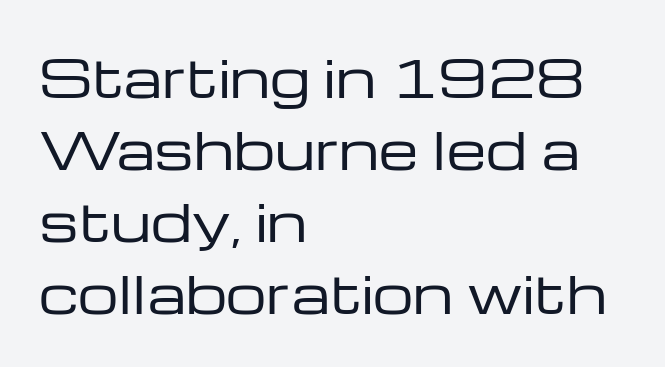
Q: Is the text bold? A: No.
Q: Is the text italic (slanted)? A: No, it is upright.
Q: Is the typeface a serif or a sans-serif typeface? A: Sans-serif.
Q: Is the text underlined? A: No.
Q: How is the paragraph aligned? A: Left-aligned.
Q: Is the spacing between letters normal or unusually wide? A: Normal.
Q: Is the spacing between lines tight, normal or loose? A: Normal.
Q: Width (condensed, normal, or wide)? A: Wide.
Q: Stroke contrast? A: Low.
Q: x-height? A: Medium.
Q: Monospaced? A: No.
